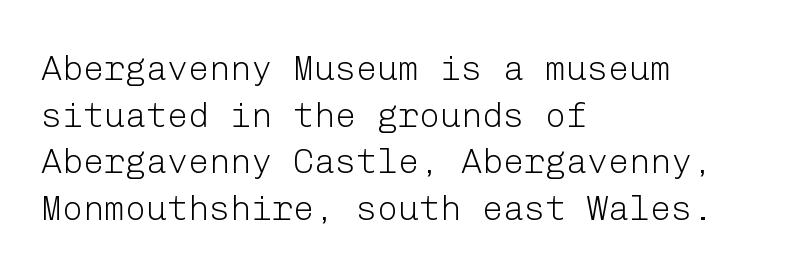
The image shows 35 px light sans-serif type, upright; set left-aligned, normal line spacing (1.33x), normal letter spacing, not underlined; low stroke contrast and a medium x-height.
